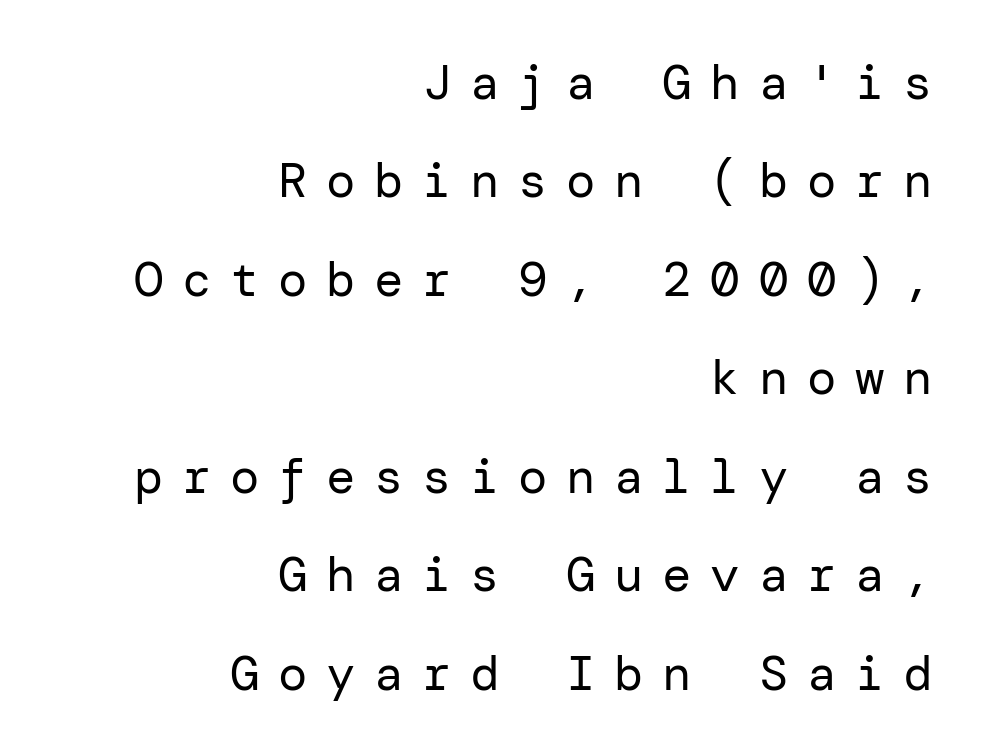
{"serif": "no", "italic": "no", "bold": "no", "weight": "regular", "width": "normal", "stroke_contrast": "low", "x_height": "medium", "underline": "no", "align": "right", "line_spacing": "loose", "line_spacing_ratio": 2.01, "letter_spacing": "wide", "letter_spacing_em": 0.38, "glyph_px": 49}
